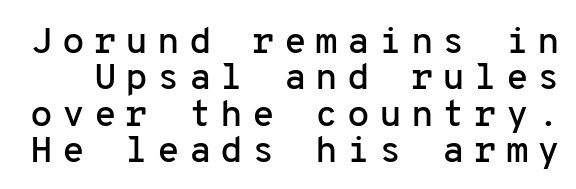
What stands out about the letter spacing? Its width — letters are far apart. Anything drawn beneath the words? Only blank space. Vertically, the passage feels compressed, each row crowding the next. You could count columns in this text — the font is strictly monospaced.
